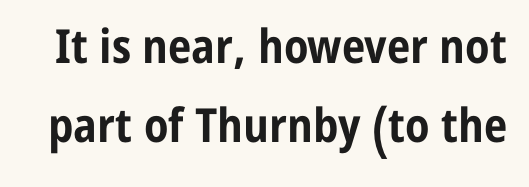
The image shows 47 px bold, condensed sans-serif type, upright; set normal line spacing (1.68x), normal letter spacing, not underlined; low stroke contrast and a medium x-height.
